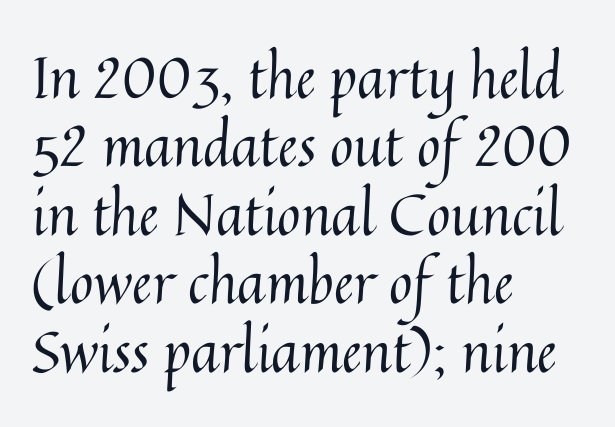
{"bold": "no", "weight": "regular", "width": "normal", "stroke_contrast": "medium", "x_height": "medium", "monospaced": "no", "underline": "no", "align": "left", "line_spacing_ratio": 1.2, "letter_spacing": "normal", "letter_spacing_em": 0.0, "glyph_px": 57}
